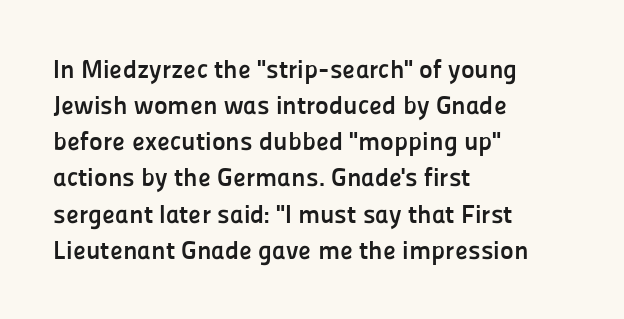
Q: Is the text bold? A: Yes.
Q: Is the text italic (slanted)? A: No, it is upright.
Q: Is the text underlined? A: No.
Q: How is the paragraph aligned? A: Left-aligned.
Q: Is the spacing between letters normal or unusually wide? A: Normal.
Q: Is the spacing between lines tight, normal or loose? A: Normal.
